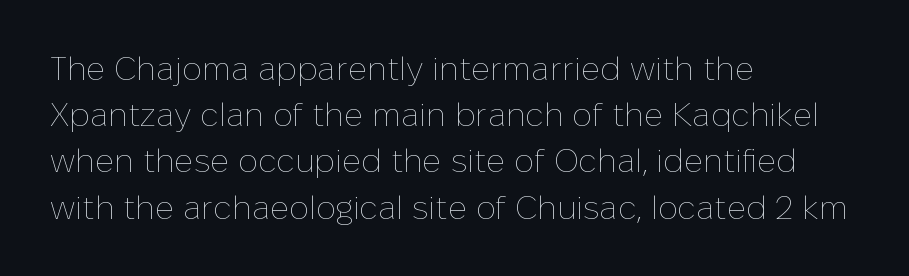
The image shows 33 px thin type, upright; set left-aligned, normal line spacing (1.4x), normal letter spacing, not underlined; low stroke contrast and a medium x-height.
